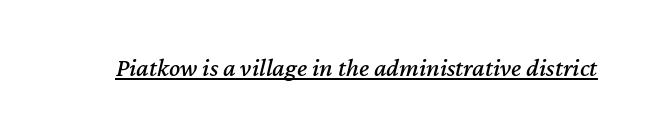
{"italic": "yes", "lean": "right", "slant_degrees": 12, "underline": "yes", "letter_spacing": "normal", "letter_spacing_em": 0.0, "glyph_px": 26}
